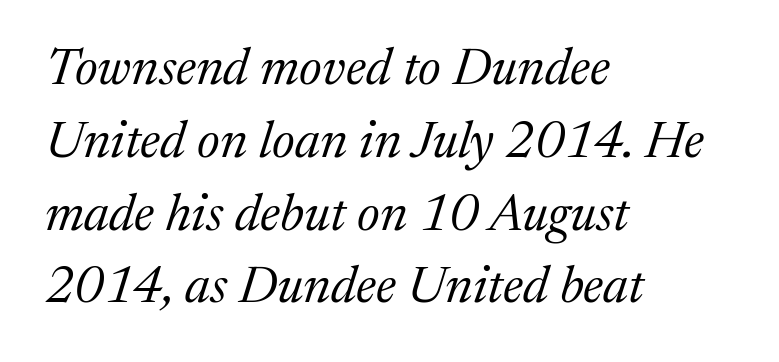
{"serif": "yes", "italic": "yes", "lean": "right", "slant_degrees": 17, "bold": "no", "weight": "regular", "width": "normal", "stroke_contrast": "medium", "x_height": "medium", "monospaced": "no", "underline": "no", "align": "left", "line_spacing": "normal", "line_spacing_ratio": 1.4, "letter_spacing": "normal", "letter_spacing_em": 0.0, "glyph_px": 52}
